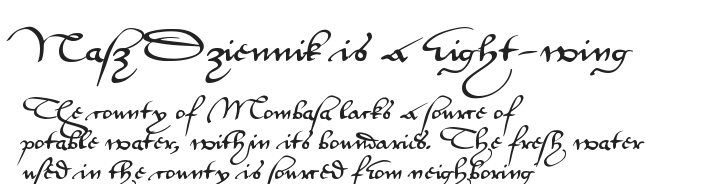
Students, note that the glyphs here touch the page at normal intervals. The glyphs in this specimen are sans serif. Nobody drew a line under any word here.
